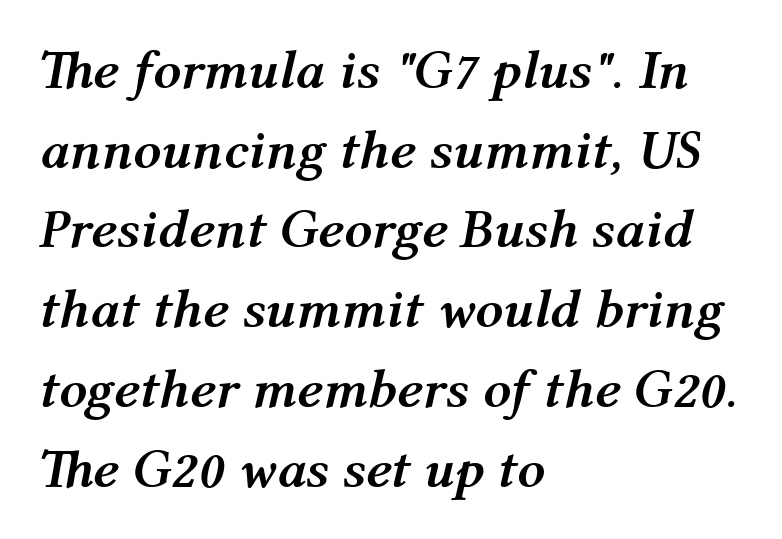
Underline: absent. One-word summary of the alignment: left. Leading matches the norm, producing a regular column. I'd describe the lettering as bold — thick and assertive. An italicized treatment has been applied to the whole sample. Students, note that the glyphs here touch the page at normal intervals.
